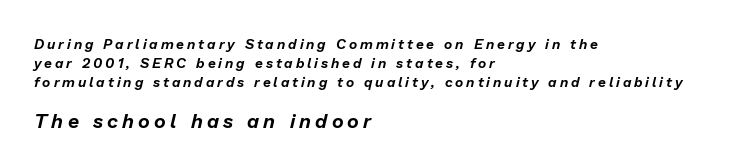
Q: Is the text italic (slanted)? A: Yes, it leans right by about 13 degrees.
Q: Is the text underlined? A: No.
Q: How is the paragraph aligned? A: Left-aligned.
Q: Is the spacing between letters normal or unusually wide? A: Unusually wide.
Q: Is the spacing between lines tight, normal or loose? A: Normal.
Q: Which block of text is set in a larger size, the first (top) or the second (bottom)? A: The second (bottom) one.
